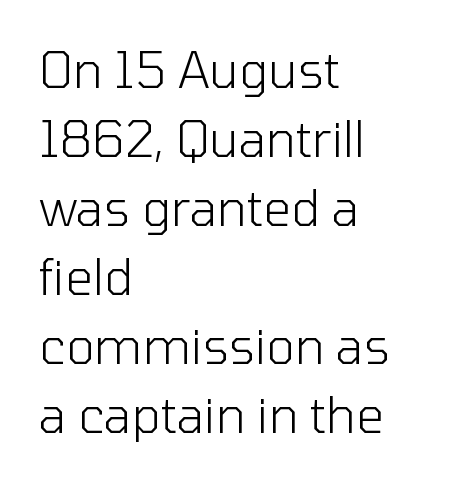
The image shows 49 px light sans-serif type, upright; set left-aligned, normal line spacing (1.41x), normal letter spacing, not underlined; low stroke contrast and a medium x-height.
